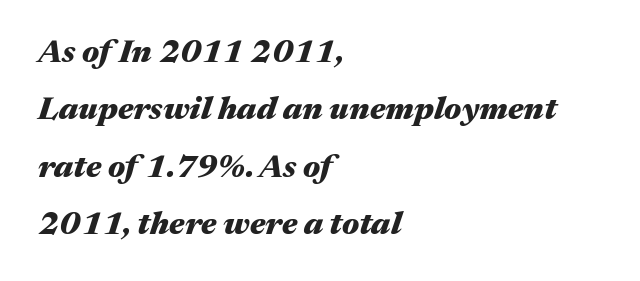
{"italic": "yes", "lean": "right", "slant_degrees": 17, "bold": "yes", "weight": "heavy", "width": "wide", "stroke_contrast": "medium", "x_height": "medium", "monospaced": "no", "underline": "no", "align": "left", "line_spacing_ratio": 1.79, "letter_spacing": "normal", "letter_spacing_em": 0.0, "glyph_px": 32}
